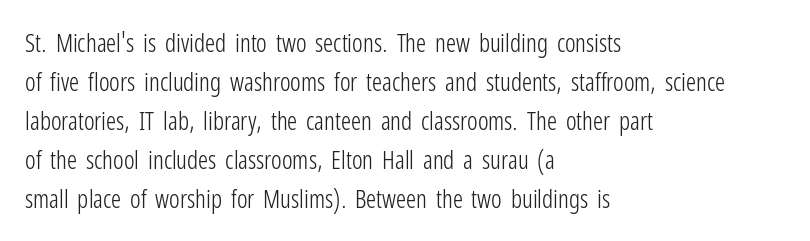
The image shows 25 px text type, upright; set left-aligned, normal line spacing (1.56x), normal letter spacing, not underlined.
